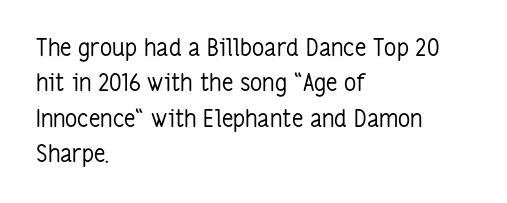
The image shows 24 px text type, upright; set left-aligned, normal line spacing (1.47x), normal letter spacing, not underlined.
